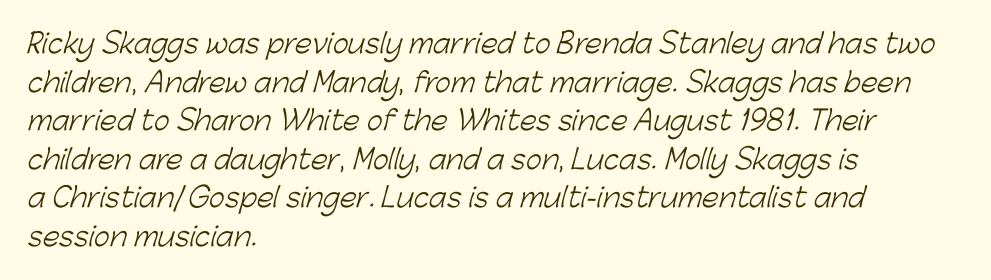
The image shows 27 px text type; set left-aligned, normal line spacing (1.43x), normal letter spacing, not underlined.
